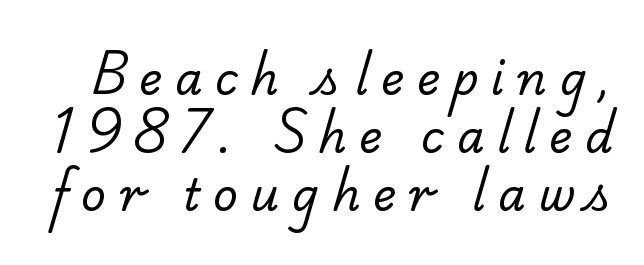
{"bold": "no", "weight": "regular", "width": "normal", "stroke_contrast": "low", "x_height": "small", "monospaced": "no", "underline": "no", "line_spacing": "normal", "line_spacing_ratio": 1.32, "letter_spacing": "wide", "letter_spacing_em": 0.29, "glyph_px": 44}
